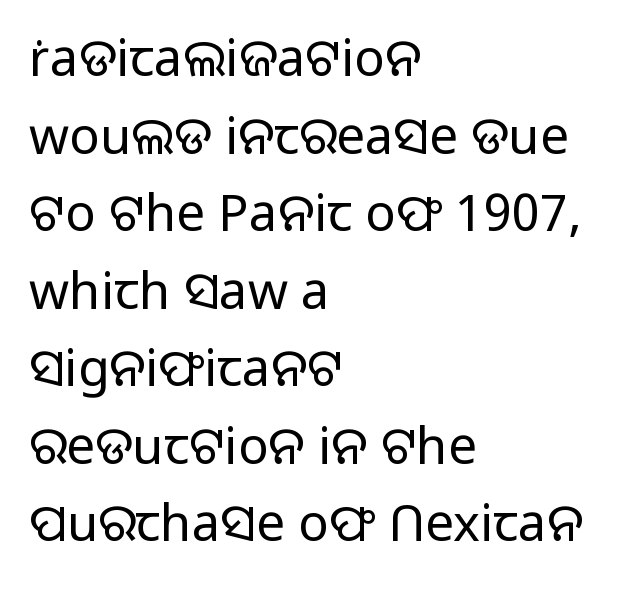
Q: Is the text bold? A: No.
Q: Is the text italic (slanted)? A: No, it is upright.
Q: Is the typeface a serif or a sans-serif typeface? A: Sans-serif.
Q: Is the text underlined? A: No.
Q: How is the paragraph aligned? A: Left-aligned.
Q: Is the spacing between letters normal or unusually wide? A: Normal.
Q: Is the spacing between lines tight, normal or loose? A: Normal.
Q: Width (condensed, normal, or wide)? A: Normal.
Q: Stroke contrast? A: Low.
Q: x-height? A: Medium.
Q: Monospaced? A: No.
